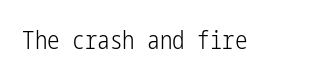
The rendering keeps characters at their native spacing. The font sits on the lighter half of the weight spectrum, regular included. Quick note: underline off. Is there any slant? The stems are plumb.
